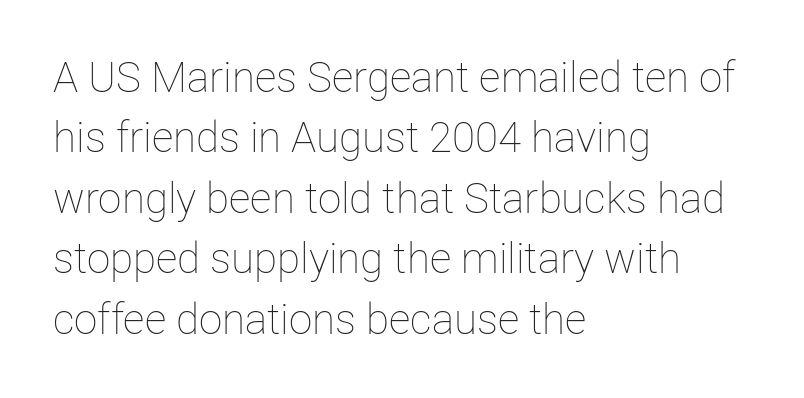
Q: Is the text bold? A: No.
Q: Is the text italic (slanted)? A: No, it is upright.
Q: Is the text underlined? A: No.
Q: How is the paragraph aligned? A: Left-aligned.
Q: Is the spacing between letters normal or unusually wide? A: Normal.
Q: Is the spacing between lines tight, normal or loose? A: Normal.
Q: Width (condensed, normal, or wide)? A: Normal.
Q: Stroke contrast? A: Low.
Q: x-height? A: Medium.
Q: Monospaced? A: No.
